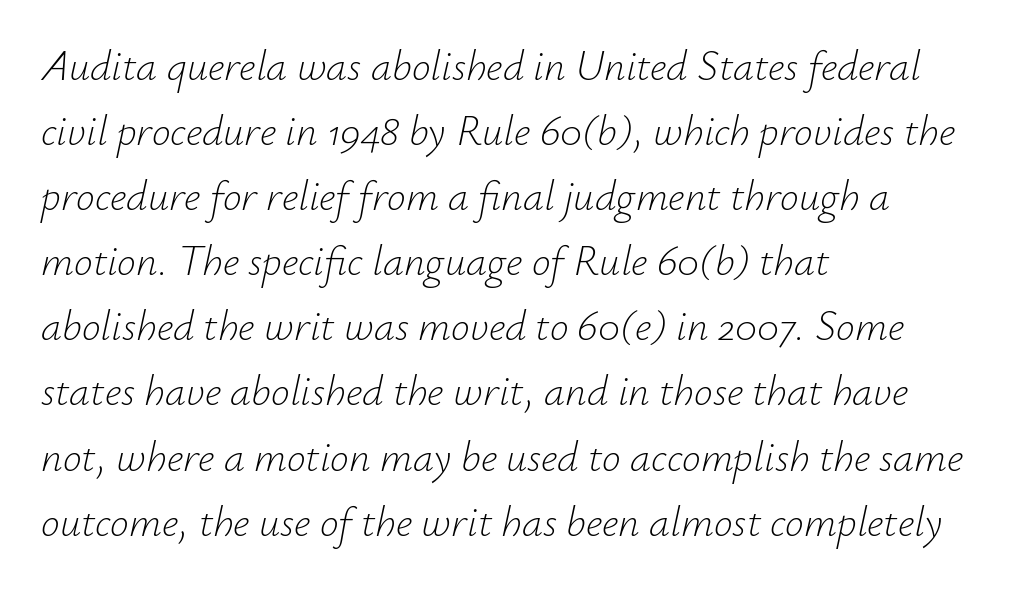
Here the designer chose a conventional face with non-uniform glyph widths. Each word holds together tightly as a unit, with standard inter-letter gaps. Descenders hang freely into open space. No letter is thick-stroked: the sample isn't bold. If you drew a ruler down the left edge, every line would touch it.
